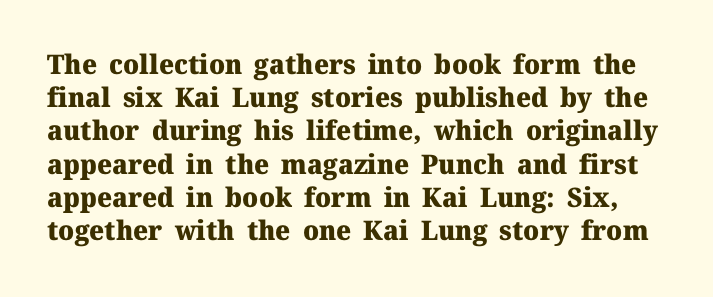
Nobody drew a line under any word here. Letter spacing: default. This is the regular roman posture of the typeface. In terms of weight, the rendering is a true, heavy bold.
